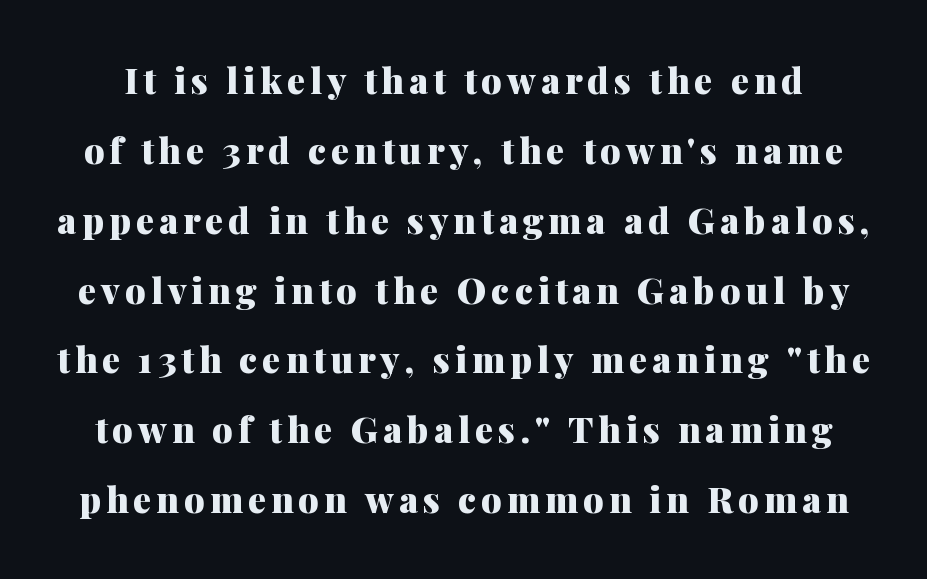
{"serif": "yes", "italic": "no", "bold": "yes", "weight": "heavy", "width": "normal", "stroke_contrast": "medium", "x_height": "medium", "monospaced": "no", "underline": "no", "line_spacing": "loose", "line_spacing_ratio": 1.94, "glyph_px": 36}
